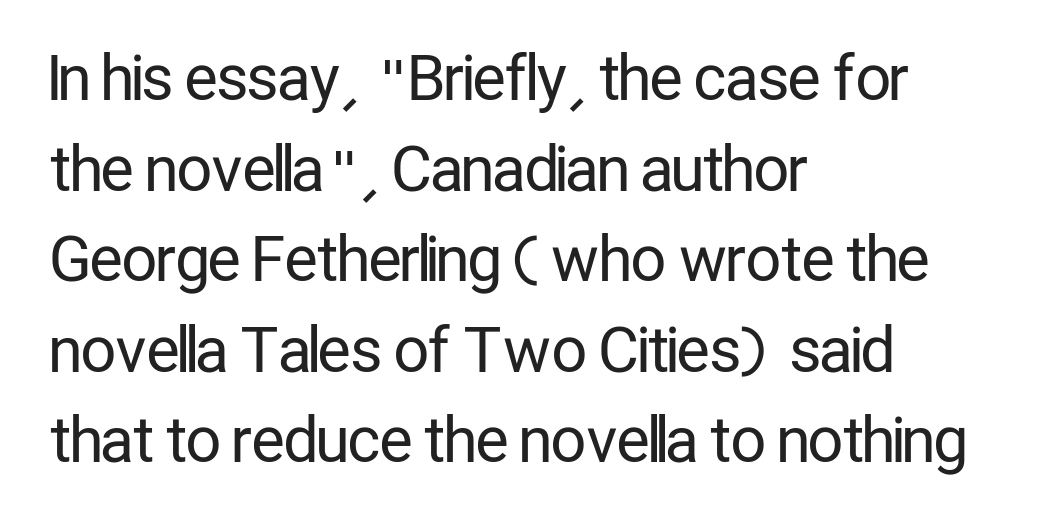
{"serif": "no", "italic": "no", "bold": "no", "weight": "regular", "width": "condensed", "stroke_contrast": "low", "x_height": "medium", "monospaced": "no", "underline": "no", "align": "left", "line_spacing": "normal", "line_spacing_ratio": 1.46, "letter_spacing": "normal", "letter_spacing_em": 0.0, "glyph_px": 62}
